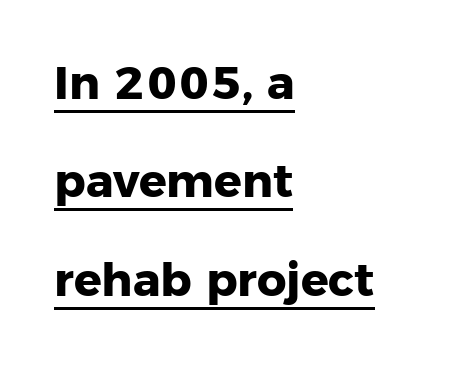
The image shows 46 px heavy sans-serif type, upright; set left-aligned, loose line spacing (2.14x), normal letter spacing, underlined; low stroke contrast and a medium x-height.
